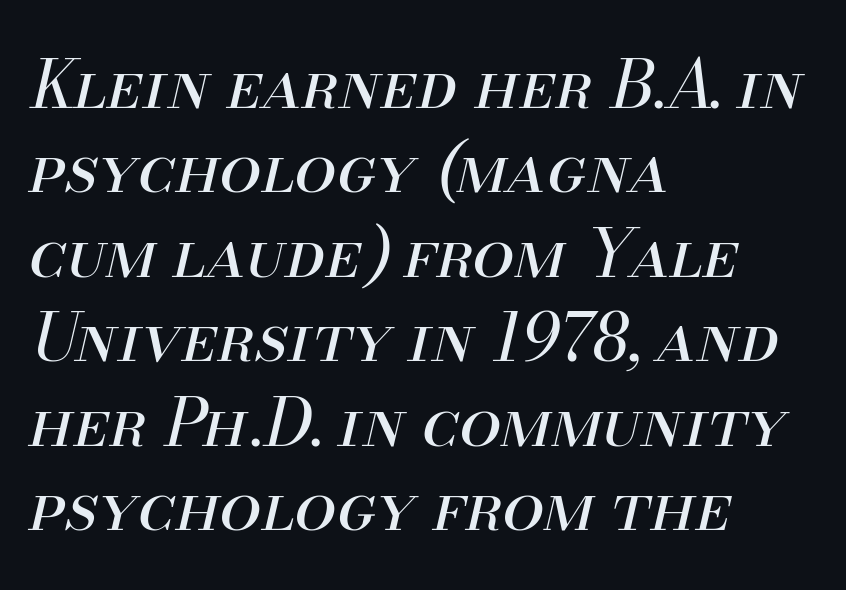
The image shows 67 px regular-weight type, italic (leaning right); set left-aligned, normal line spacing (1.26x), normal letter spacing, not underlined; medium stroke contrast and a small x-height.
